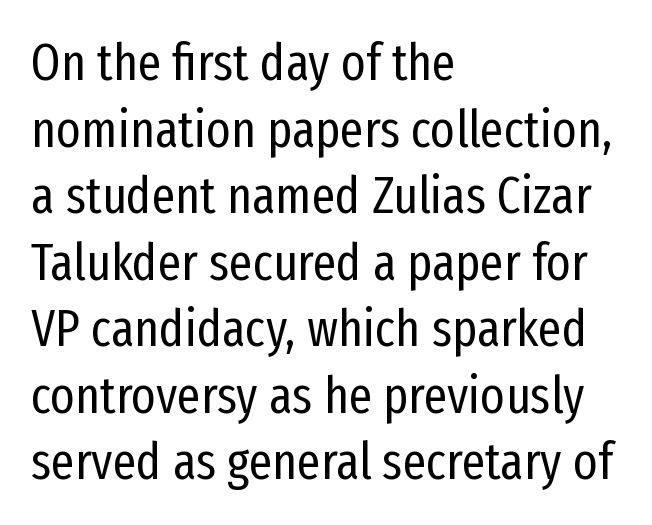
Q: Is the text bold? A: No.
Q: Is the text italic (slanted)? A: No, it is upright.
Q: Is the typeface a serif or a sans-serif typeface? A: Sans-serif.
Q: Is the text underlined? A: No.
Q: How is the paragraph aligned? A: Left-aligned.
Q: Is the spacing between letters normal or unusually wide? A: Normal.
Q: Is the spacing between lines tight, normal or loose? A: Normal.
Q: Width (condensed, normal, or wide)? A: Condensed.
Q: Stroke contrast? A: Low.
Q: x-height? A: Medium.
Q: Monospaced? A: No.
